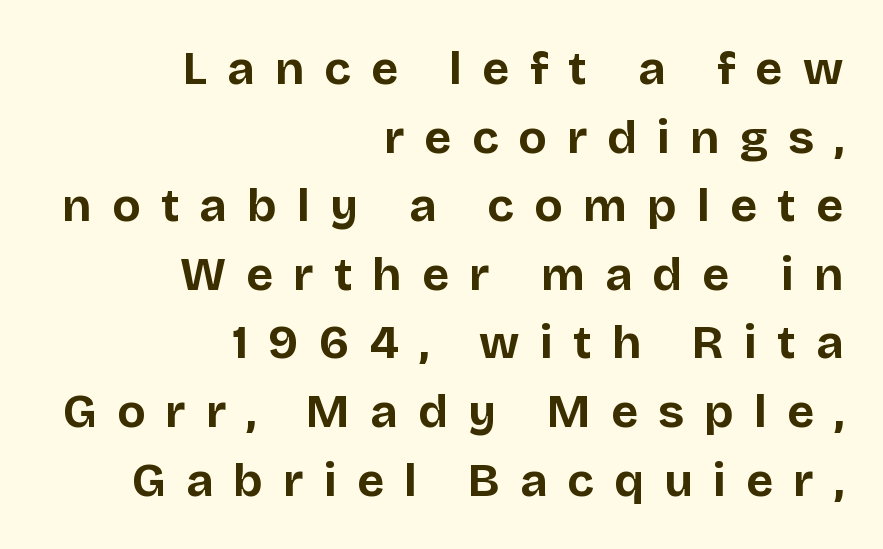
Q: Is the text bold? A: Yes.
Q: Is the text italic (slanted)? A: No, it is upright.
Q: Is the typeface a serif or a sans-serif typeface? A: Sans-serif.
Q: Is the text underlined? A: No.
Q: How is the paragraph aligned? A: Right-aligned.
Q: Is the spacing between letters normal or unusually wide? A: Unusually wide.
Q: Is the spacing between lines tight, normal or loose? A: Normal.
Q: Width (condensed, normal, or wide)? A: Normal.
Q: Stroke contrast? A: Low.
Q: x-height? A: Large.
Q: Monospaced? A: No.
